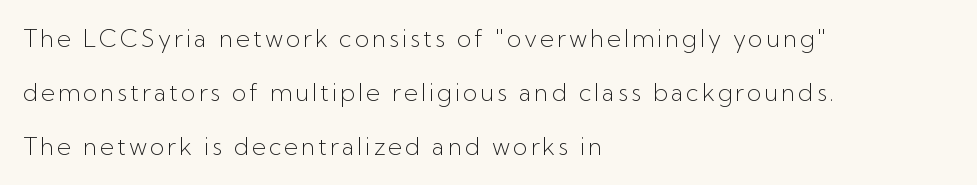
Q: Is the text bold? A: No.
Q: Is the text italic (slanted)? A: No, it is upright.
Q: Is the text underlined? A: No.
Q: How is the paragraph aligned? A: Left-aligned.
Q: Is the spacing between lines tight, normal or loose? A: Loose.
